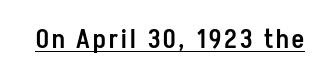
Q: Is the text bold? A: Semi-bold.
Q: Is the text italic (slanted)? A: No, it is upright.
Q: Is the text underlined? A: Yes.
